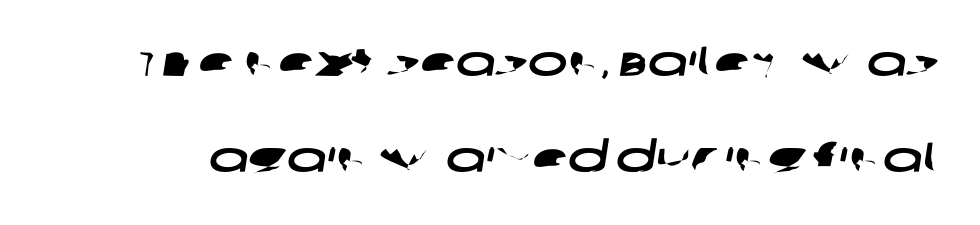
{"serif": "no", "width": "wide", "stroke_contrast": "low", "x_height": "large", "monospaced": "no", "underline": "no", "line_spacing": "loose", "line_spacing_ratio": 2.28, "letter_spacing": "normal", "letter_spacing_em": 0.0, "glyph_px": 42}
